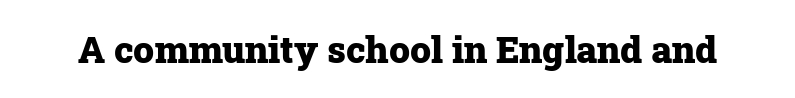
Q: Is the text bold? A: Yes.
Q: Is the text italic (slanted)? A: No, it is upright.
Q: Is the typeface a serif or a sans-serif typeface? A: Serif.
Q: Is the text underlined? A: No.
Q: Is the spacing between letters normal or unusually wide? A: Normal.
Q: Width (condensed, normal, or wide)? A: Normal.
Q: Stroke contrast? A: Low.
Q: x-height? A: Medium.
Q: Monospaced? A: No.
